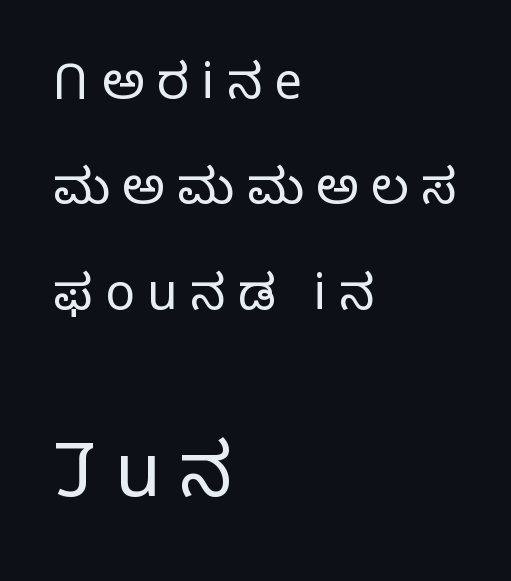
Q: Is the text bold? A: No.
Q: Is the text italic (slanted)? A: No, it is upright.
Q: Is the typeface a serif or a sans-serif typeface? A: Sans-serif.
Q: Is the text underlined? A: No.
Q: How is the paragraph aligned? A: Left-aligned.
Q: Is the spacing between letters normal or unusually wide? A: Unusually wide.
Q: Is the spacing between lines tight, normal or loose? A: Loose.
Q: Which block of text is set in a larger size, the first (top) or the second (bottom)? A: The second (bottom) one.
Q: Width (condensed, normal, or wide)? A: Normal.
Q: Stroke contrast? A: Low.
Q: x-height? A: Medium.
Q: Monospaced? A: No.
